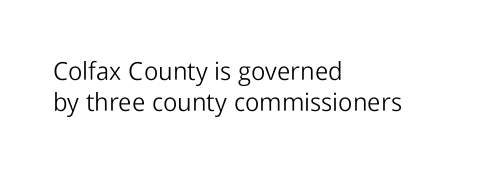
The image shows 25 px text type, upright; set left-aligned, line spacing 1.24x, normal letter spacing, not underlined.
